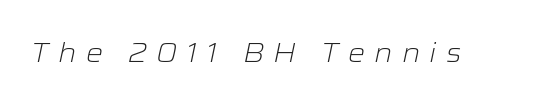
{"italic": "yes", "lean": "right", "slant_degrees": 12, "bold": "no", "underline": "no", "letter_spacing": "wide", "letter_spacing_em": 0.33, "glyph_px": 27}
